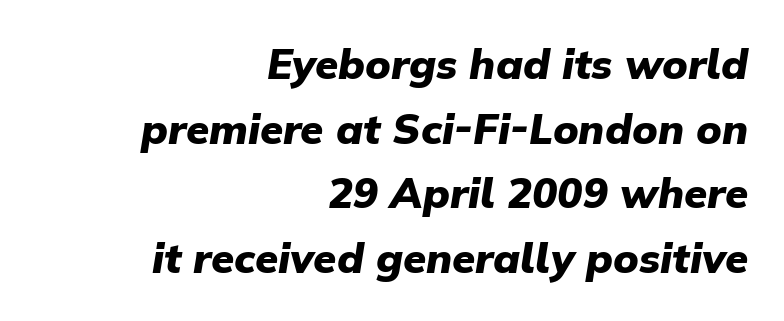
{"italic": "yes", "lean": "right", "slant_degrees": 9, "bold": "yes", "weight": "heavy", "width": "normal", "stroke_contrast": "low", "x_height": "medium", "monospaced": "no", "underline": "no", "align": "right", "line_spacing": "normal", "line_spacing_ratio": 1.54, "letter_spacing": "normal", "letter_spacing_em": 0.0, "glyph_px": 42}
